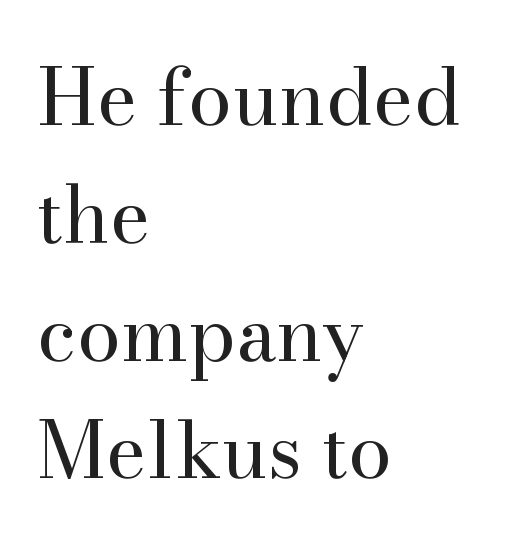
The image shows 78 px regular-weight serif type, upright; set left-aligned, normal line spacing (1.51x), normal letter spacing, not underlined; high stroke contrast and a small x-height.
